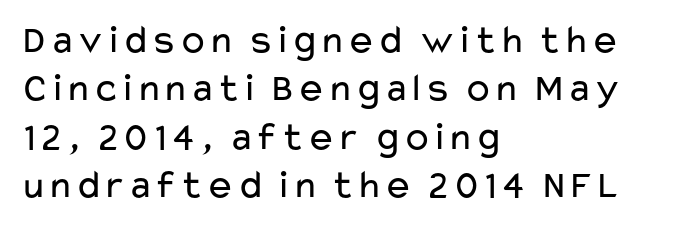
Just letters on the line, the space beneath them empty. The font family rendered here belongs to the sans-serif group. Does the lettering tilt? It doesn't — this is upright. Varying glyph widths throughout — classic text-font behaviour. Inter-character spacing is left at the font's built-in metrics. A light-to-regular cut is what we see here.
